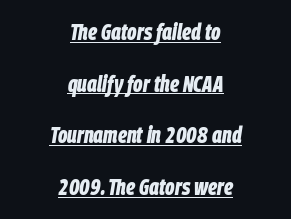
Q: Is the text bold? A: Yes.
Q: Is the text italic (slanted)? A: Yes, it leans right by about 9 degrees.
Q: Is the text underlined? A: Yes.
Q: How is the paragraph aligned? A: Centered.
Q: Is the spacing between letters normal or unusually wide? A: Normal.
Q: Is the spacing between lines tight, normal or loose? A: Loose.
